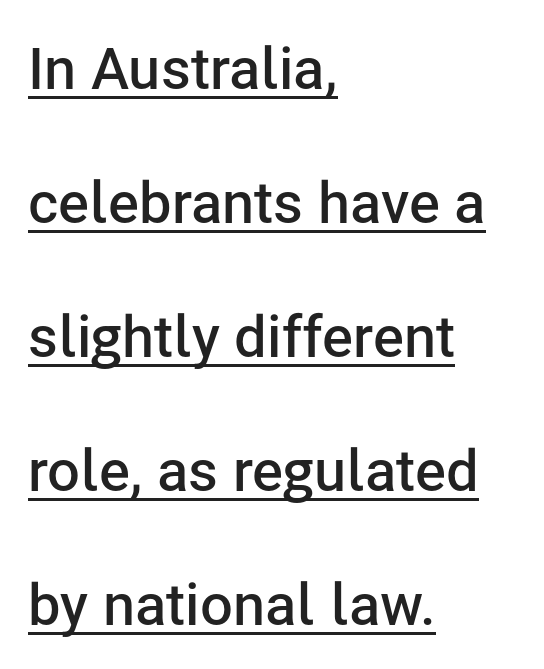
The image shows 58 px semibold sans-serif type, upright; set left-aligned, loose line spacing (2.31x), normal letter spacing, underlined; low stroke contrast and a medium x-height.
